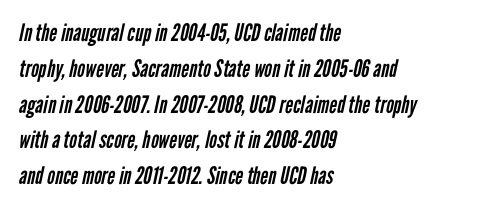
The weight tops out at a normal text grade. Rows of type keep a routine distance in the vertical direction. Underlining? Definitely not there. You could call the tracking neutral — neither tight nor loose.
